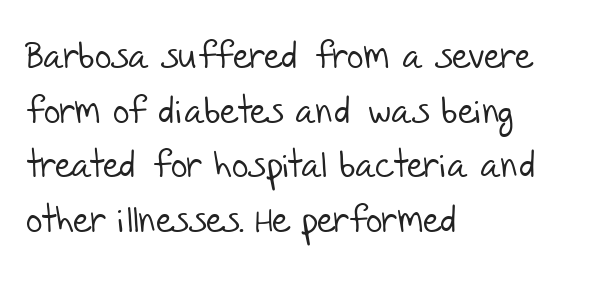
{"serif": "no", "bold": "no", "weight": "light", "width": "normal", "stroke_contrast": "low", "x_height": "large", "monospaced": "no", "underline": "no", "align": "left", "line_spacing": "normal", "line_spacing_ratio": 1.52, "letter_spacing": "normal", "letter_spacing_em": 0.0, "glyph_px": 36}
